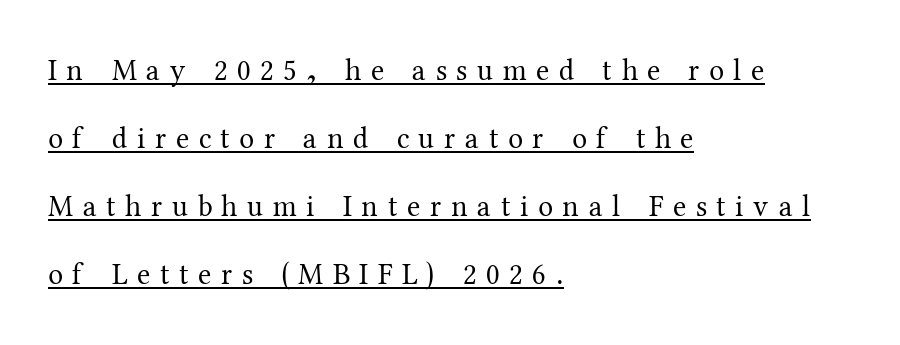
{"serif": "yes", "italic": "no", "bold": "no", "weight": "regular", "width": "normal", "stroke_contrast": "medium", "x_height": "medium", "monospaced": "no", "underline": "yes", "align": "left", "line_spacing": "loose", "line_spacing_ratio": 2.27, "letter_spacing": "wide", "letter_spacing_em": 0.32, "glyph_px": 30}
